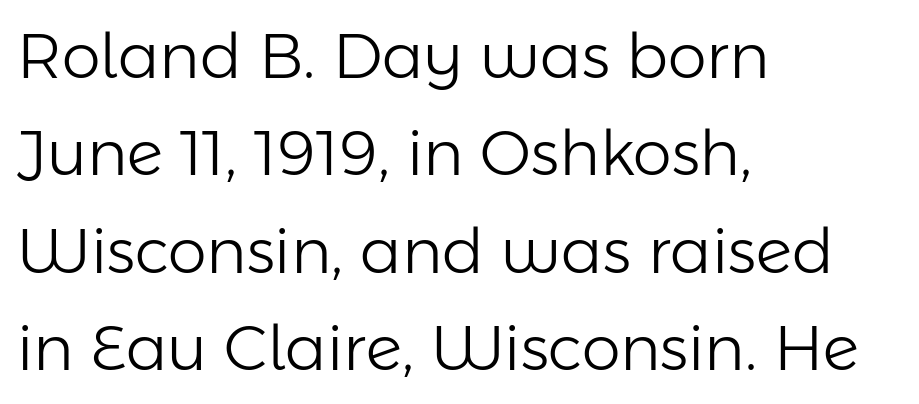
{"serif": "no", "italic": "no", "bold": "no", "weight": "light", "width": "normal", "stroke_contrast": "low", "x_height": "medium", "monospaced": "no", "underline": "no", "align": "left", "line_spacing": "normal", "line_spacing_ratio": 1.57, "letter_spacing": "normal", "letter_spacing_em": 0.0, "glyph_px": 62}
